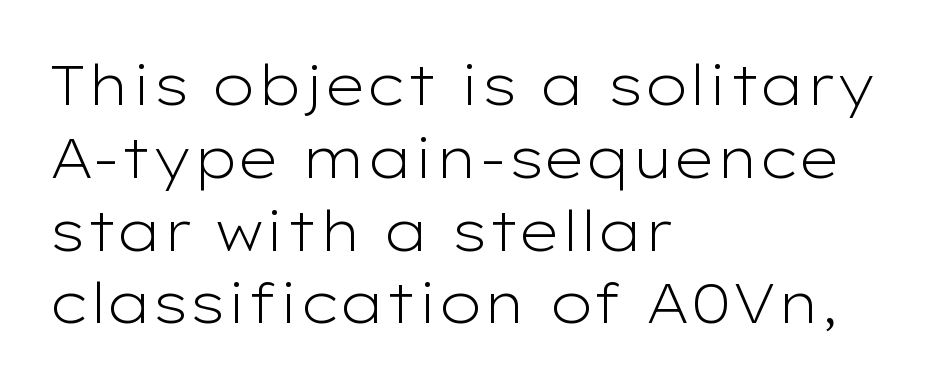
Only glyphs here, with clear space below each row. In terms of posture, this sample is upright. Tracking value appears to be zero — textbook default spacing. Visually the block forms a straight wall on the left and a jagged coastline on the right. No chunkiness to these letters — they're not bold. In terms of letterform style, serifs are entirely absent.
